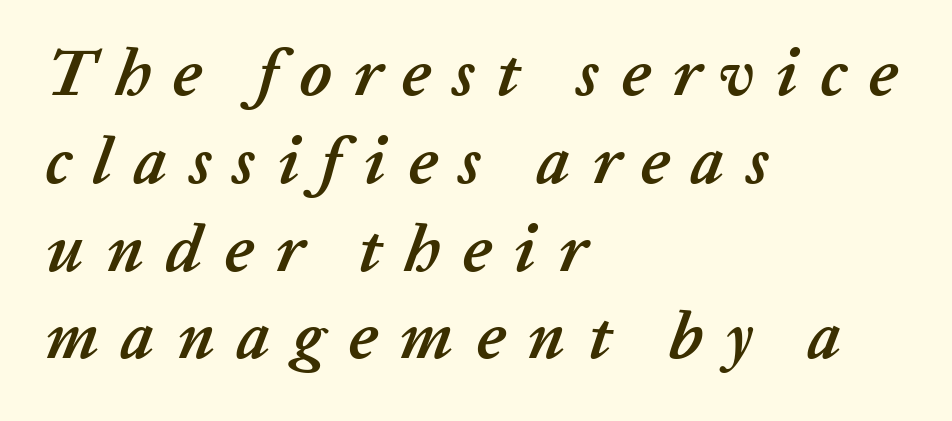
The image shows 66 px semibold type, italic (leaning right); set left-aligned, normal line spacing (1.33x), unusually wide letter spacing (+0.33 em), not underlined; low stroke contrast and a medium x-height.
